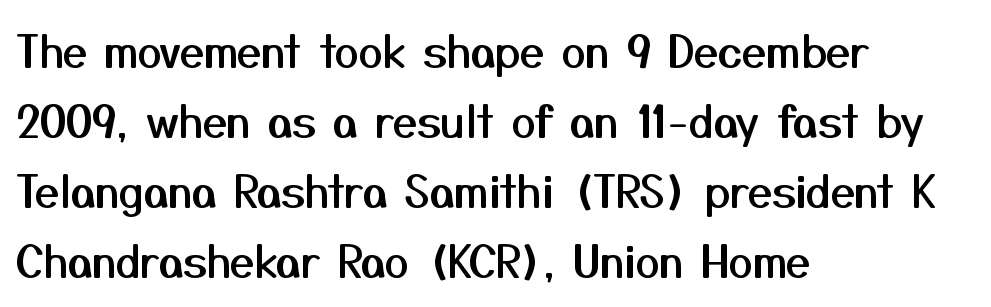
{"serif": "no", "italic": "no", "width": "normal", "stroke_contrast": "medium", "x_height": "medium", "monospaced": "no", "underline": "no", "align": "left", "line_spacing": "normal", "line_spacing_ratio": 1.59, "letter_spacing": "normal", "letter_spacing_em": 0.0, "glyph_px": 44}
